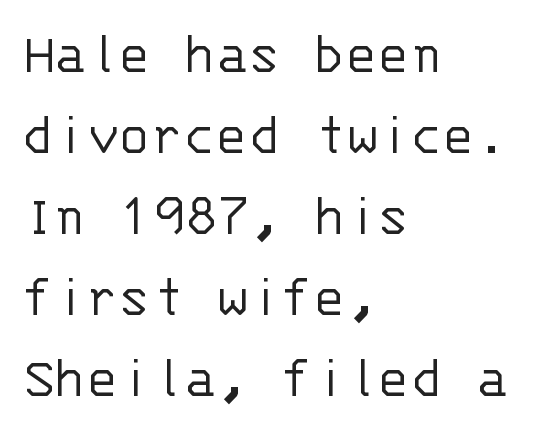
Q: Is the text bold? A: No.
Q: Is the text italic (slanted)? A: No, it is upright.
Q: Is the typeface a serif or a sans-serif typeface? A: Sans-serif.
Q: Is the text underlined? A: No.
Q: How is the paragraph aligned? A: Left-aligned.
Q: Is the spacing between letters normal or unusually wide? A: Normal.
Q: Is the spacing between lines tight, normal or loose? A: Normal.
Q: Width (condensed, normal, or wide)? A: Normal.
Q: Stroke contrast? A: Low.
Q: x-height? A: Large.
Q: Monospaced? A: Yes.
